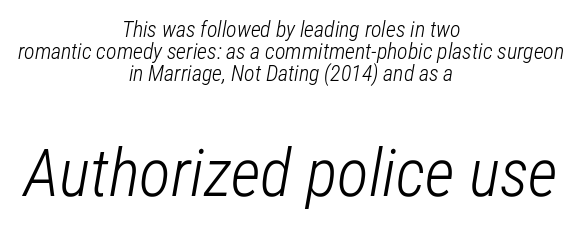
{"italic": "yes", "lean": "right", "slant_degrees": 12, "bold": "no", "weight": "light", "width": "condensed", "stroke_contrast": "low", "x_height": "medium", "monospaced": "no", "underline": "no", "align": "center", "line_spacing": "tight", "line_spacing_ratio": 0.99, "letter_spacing": "normal", "letter_spacing_em": 0.0, "larger_block": "second", "size_ratio": 3.0, "glyph_px": 66}
